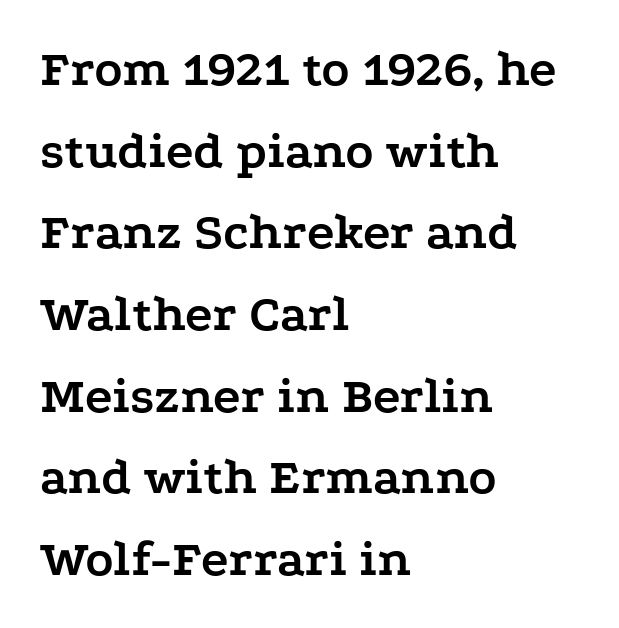
Compared with a centered layout, this one pins lines to the left instead. No word sits above an underline. How heavy is the stroke? Heavy — this is a bold. Caption: standard tracking, unaltered. Does the lettering tilt? It doesn't — this is upright. Vertically, the passage feels balanced, rows spaced as you'd expect.
